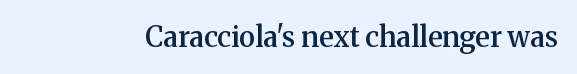
{"serif": "yes", "italic": "no", "bold": "semi", "weight": "semibold", "width": "normal", "stroke_contrast": "medium", "x_height": "medium", "monospaced": "no", "underline": "no", "letter_spacing": "normal", "letter_spacing_em": 0.0, "glyph_px": 28}
